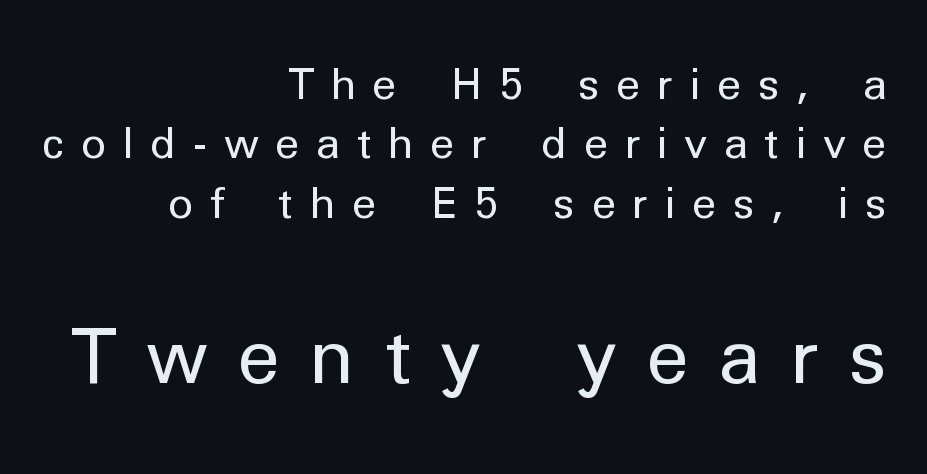
{"serif": "no", "italic": "no", "bold": "no", "weight": "regular", "width": "normal", "stroke_contrast": "low", "x_height": "medium", "monospaced": "no", "underline": "no", "align": "right", "line_spacing": "normal", "line_spacing_ratio": 1.38, "letter_spacing": "wide", "letter_spacing_em": 0.38, "larger_block": "second", "size_ratio": 1.77, "glyph_px": 76}
